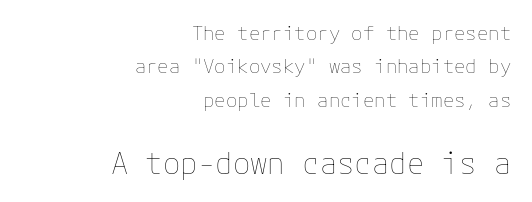
The image shows 29 px thin type, upright; set right-aligned, line spacing 1.76x, normal letter spacing, not underlined; the second (bottom) block is 1.53x larger; low stroke contrast and a medium x-height.
